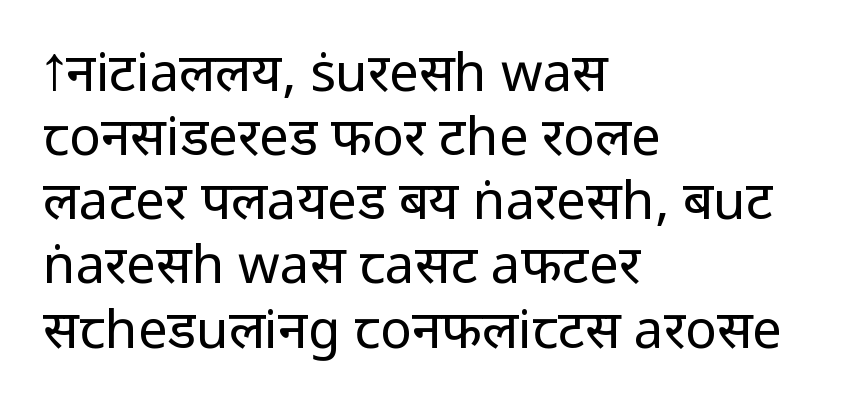
Line starts are locked; line ends wander. Examine the stroke ends and you'll find no serifs. Does extra space separate the letters? No, they use regular spacing. Compared with a typical body face, this is equally light or lighter still. Do the characters align in a grid? No, the font is proportional. Rendered with straight, roman letterforms.
